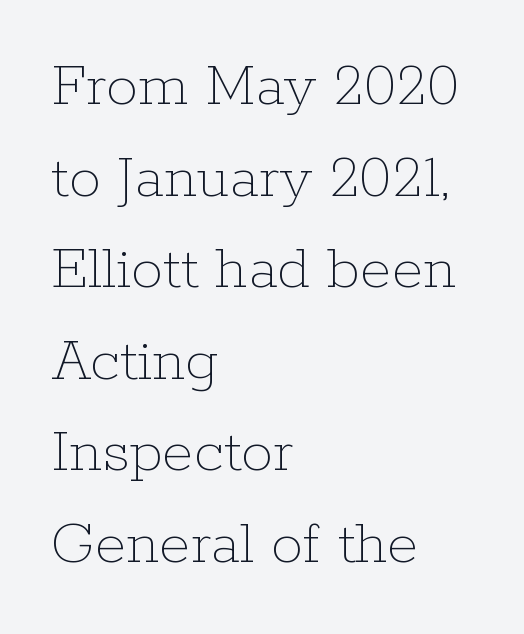
{"italic": "no", "bold": "no", "weight": "thin", "width": "normal", "stroke_contrast": "low", "x_height": "medium", "monospaced": "no", "underline": "no", "align": "left", "line_spacing": "normal", "line_spacing_ratio": 1.43, "letter_spacing": "normal", "letter_spacing_em": 0.0, "glyph_px": 64}
